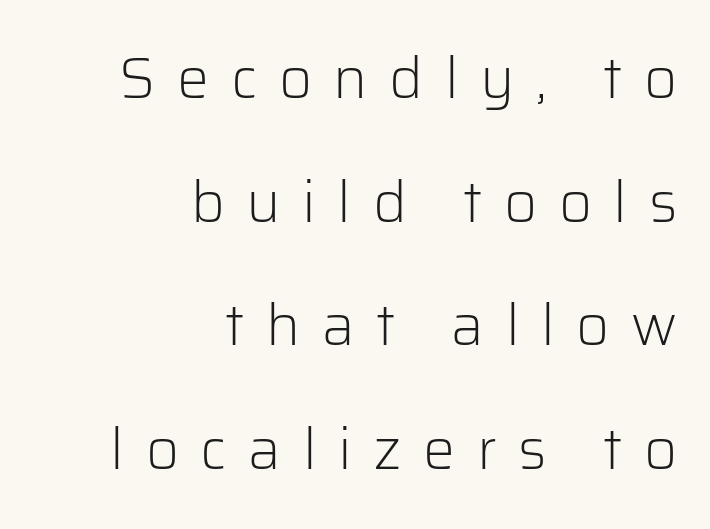
The image shows 57 px light sans-serif type, upright; set right-aligned, loose line spacing (2.17x), unusually wide letter spacing (+0.38 em), not underlined; low stroke contrast and a medium x-height.
